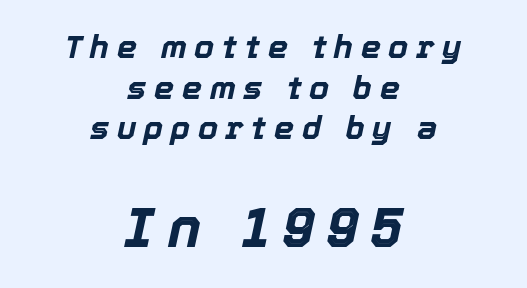
Q: Is the text bold? A: Yes.
Q: Is the text italic (slanted)? A: Yes, it leans right by about 12 degrees.
Q: Is the text underlined? A: No.
Q: How is the paragraph aligned? A: Centered.
Q: Is the spacing between letters normal or unusually wide? A: Unusually wide.
Q: Is the spacing between lines tight, normal or loose? A: Normal.
Q: Which block of text is set in a larger size, the first (top) or the second (bottom)? A: The second (bottom) one.
Q: Width (condensed, normal, or wide)? A: Normal.
Q: x-height? A: Medium.
Q: Monospaced? A: No.
